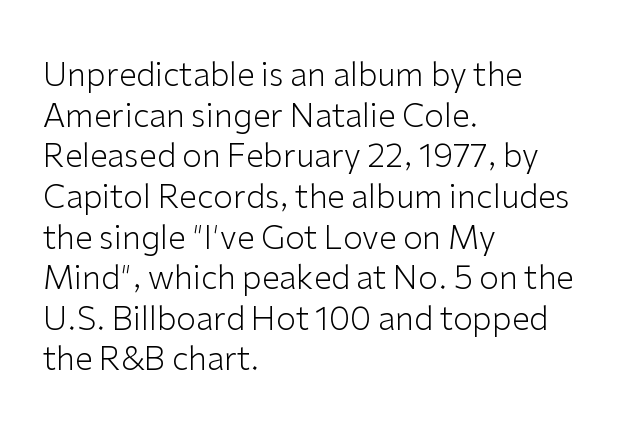
{"serif": "no", "italic": "no", "bold": "no", "weight": "light", "width": "normal", "stroke_contrast": "low", "x_height": "medium", "monospaced": "no", "underline": "no", "align": "left", "line_spacing": "normal", "line_spacing_ratio": 1.27, "letter_spacing": "normal", "letter_spacing_em": 0.0, "glyph_px": 32}
